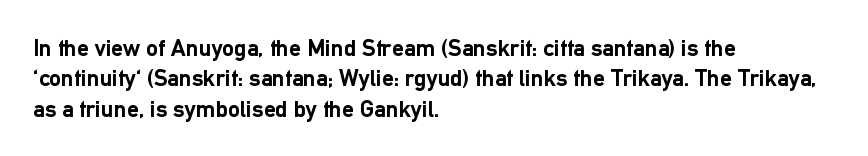
Q: Is the text bold? A: Yes.
Q: Is the text italic (slanted)? A: No, it is upright.
Q: Is the text underlined? A: No.
Q: How is the paragraph aligned? A: Left-aligned.
Q: Is the spacing between letters normal or unusually wide? A: Normal.
Q: Is the spacing between lines tight, normal or loose? A: Normal.
